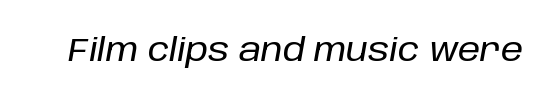
Think of a printed novel: that variable character pitch is what you see here. Caption: standard tracking, unaltered. Characters are canted at an angle relative to the baseline's perpendicular. Nobody drew a line under any word here.
